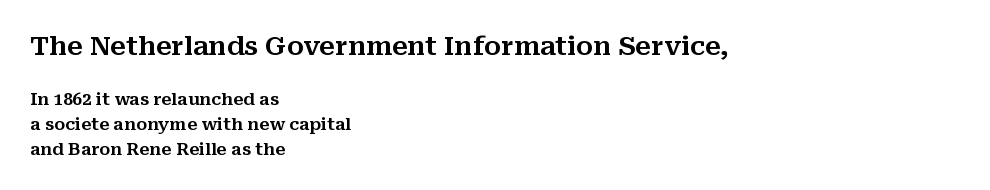
Q: Is the text italic (slanted)? A: No, it is upright.
Q: Is the text underlined? A: No.
Q: How is the paragraph aligned? A: Left-aligned.
Q: Is the spacing between letters normal or unusually wide? A: Normal.
Q: Is the spacing between lines tight, normal or loose? A: Normal.
Q: Which block of text is set in a larger size, the first (top) or the second (bottom)? A: The first (top) one.
